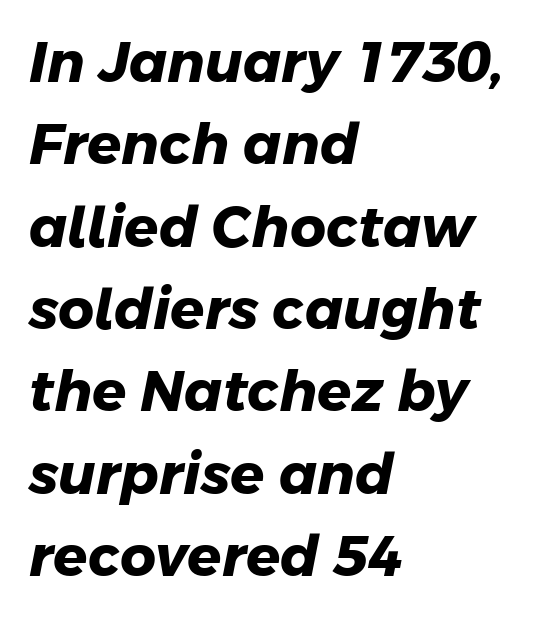
{"serif": "no", "bold": "yes", "weight": "heavy", "width": "normal", "stroke_contrast": "low", "x_height": "medium", "monospaced": "no", "underline": "no", "align": "left", "line_spacing": "normal", "line_spacing_ratio": 1.47, "letter_spacing": "normal", "letter_spacing_em": 0.0, "glyph_px": 56}
